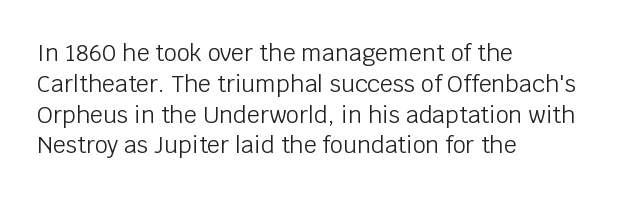
Q: Is the text bold? A: No.
Q: Is the text italic (slanted)? A: No, it is upright.
Q: Is the text underlined? A: No.
Q: How is the paragraph aligned? A: Left-aligned.
Q: Is the spacing between letters normal or unusually wide? A: Normal.
Q: Is the spacing between lines tight, normal or loose? A: Normal.
